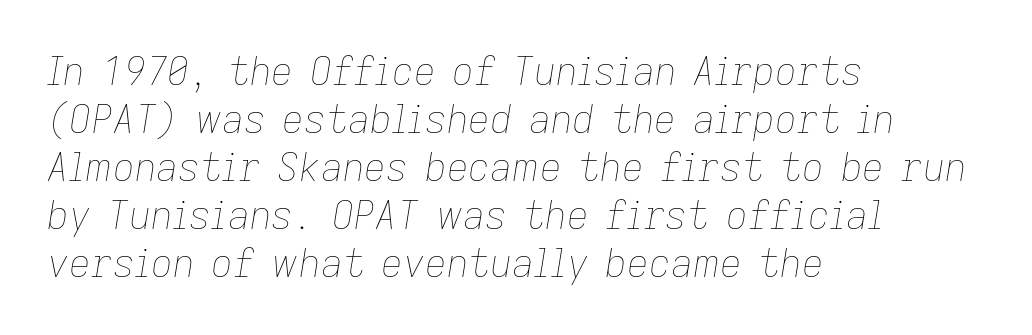
{"italic": "yes", "lean": "right", "slant_degrees": 9, "bold": "no", "weight": "thin", "width": "normal", "stroke_contrast": "low", "x_height": "medium", "monospaced": "no", "underline": "no", "align": "left", "line_spacing": "normal", "line_spacing_ratio": 1.26, "letter_spacing": "normal", "letter_spacing_em": 0.0, "glyph_px": 38}
